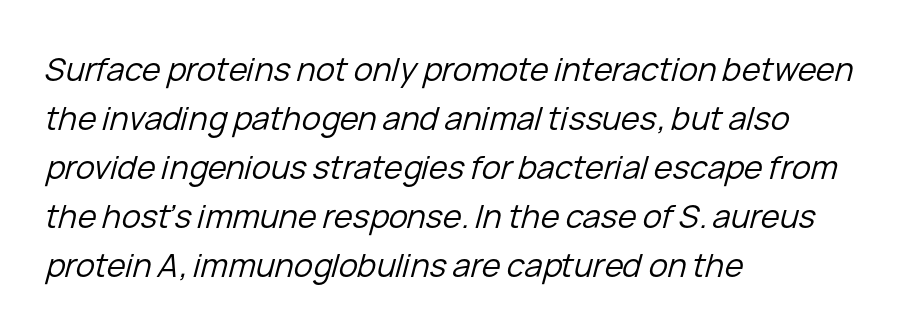
{"italic": "yes", "lean": "right", "slant_degrees": 15, "bold": "no", "weight": "regular", "width": "normal", "stroke_contrast": "low", "x_height": "medium", "monospaced": "no", "underline": "no", "align": "left", "line_spacing": "normal", "line_spacing_ratio": 1.53, "letter_spacing": "normal", "letter_spacing_em": 0.0, "glyph_px": 32}
